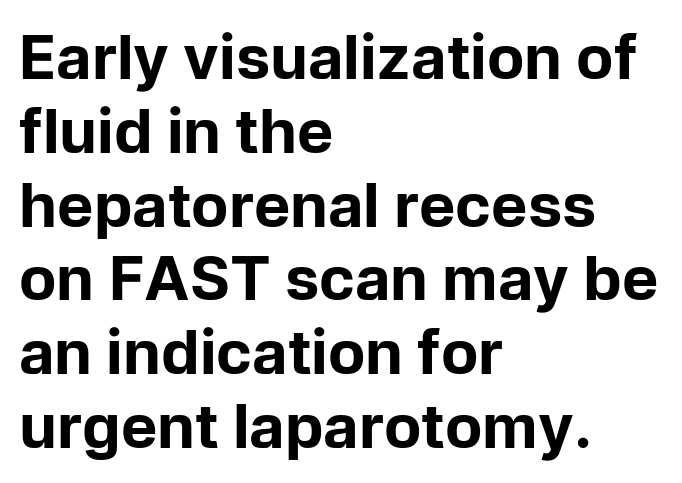
This rendering features lettering with no underline. You could call the tracking neutral — neither tight nor loose. It's the straight-up-and-down kind of type. Do the characters align in a grid? No, the font is proportional.
